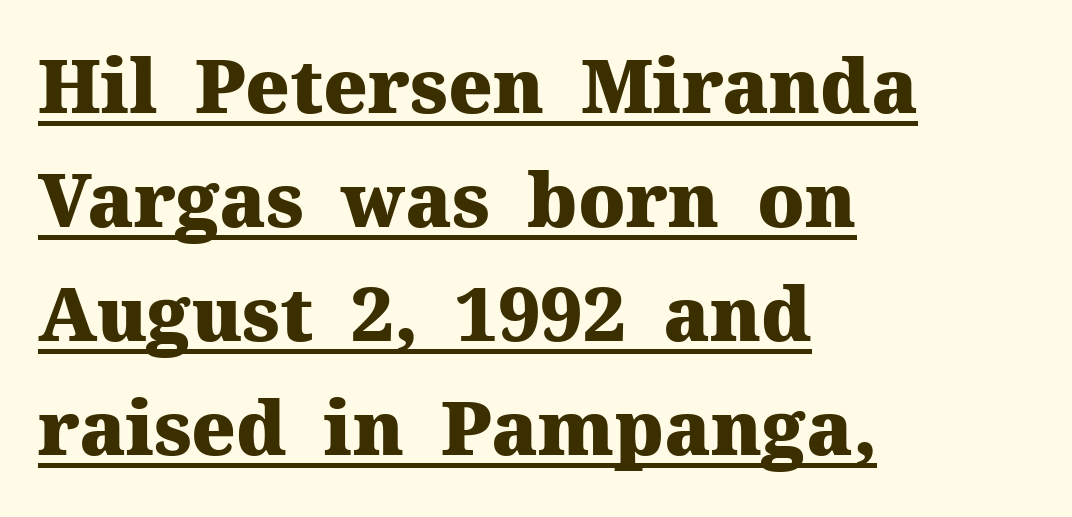
{"serif": "yes", "italic": "no", "bold": "yes", "weight": "heavy", "width": "normal", "stroke_contrast": "medium", "x_height": "medium", "monospaced": "no", "underline": "yes", "align": "left", "line_spacing": "normal", "line_spacing_ratio": 1.52, "letter_spacing": "normal", "letter_spacing_em": 0.0, "glyph_px": 75}
